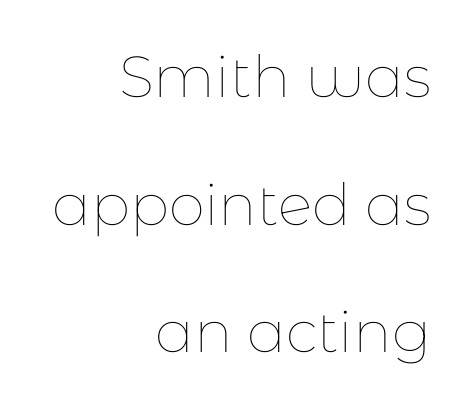
Style check: upright. Proportional: the letters do not fall into vertical columns. No chunkiness to these letters — they're not bold. Honestly, the rows look like they've been pulled way apart. In CSS terms this would be text-align: right. This rendering features lettering with no underline.
